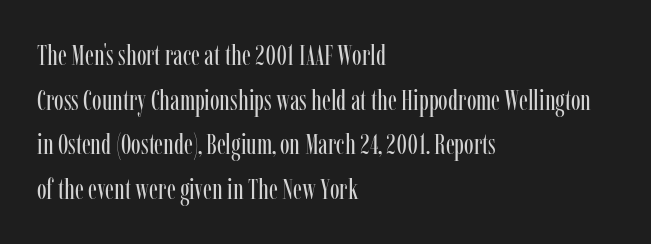
Q: Is the text bold? A: No.
Q: Is the text italic (slanted)? A: No, it is upright.
Q: Is the typeface a serif or a sans-serif typeface? A: Serif.
Q: Is the text underlined? A: No.
Q: How is the paragraph aligned? A: Left-aligned.
Q: Is the spacing between letters normal or unusually wide? A: Normal.
Q: Is the spacing between lines tight, normal or loose? A: Normal.
Q: Width (condensed, normal, or wide)? A: Condensed.
Q: Stroke contrast? A: Low.
Q: x-height? A: Medium.
Q: Monospaced? A: No.
